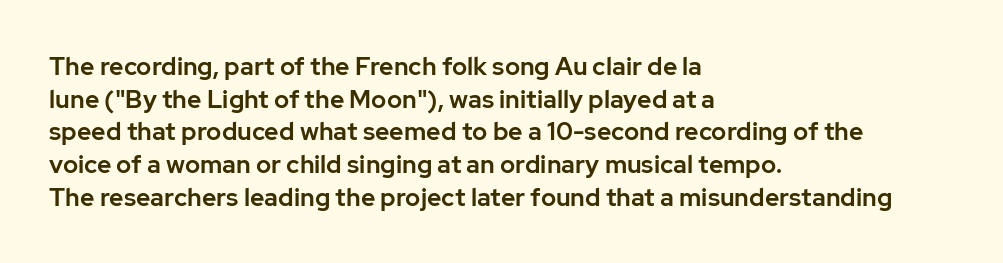
The tracking reads as untouched default to a designer's eye. Has an underline been added? It has not. Where is the straight margin? On the left. A typesetter would call this leading conventional body-copy spacing.
